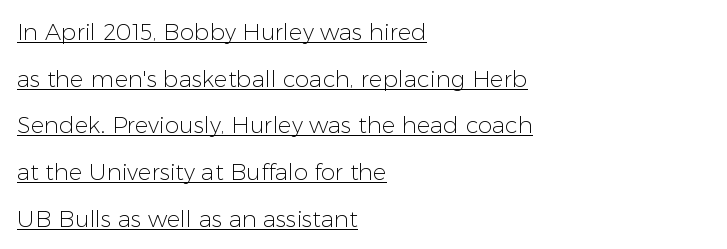
The image shows 23 px text type, upright; set left-aligned, loose line spacing (2.03x), normal letter spacing, underlined.
